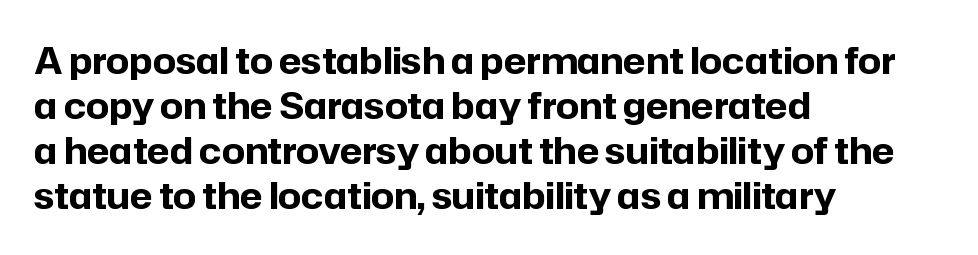
{"serif": "no", "italic": "no", "bold": "yes", "weight": "bold", "width": "normal", "stroke_contrast": "low", "x_height": "medium", "monospaced": "no", "underline": "no", "align": "left", "line_spacing": "normal", "line_spacing_ratio": 1.25, "letter_spacing": "normal", "letter_spacing_em": 0.0, "glyph_px": 36}
